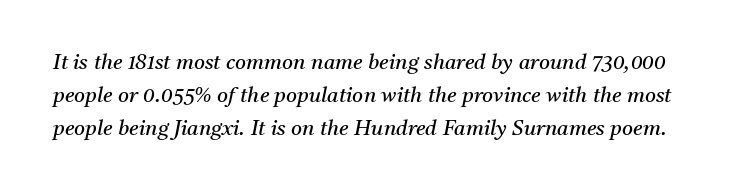
The image shows 21 px text type, italic (leaning right); set normal line spacing (1.56x), normal letter spacing, not underlined.
